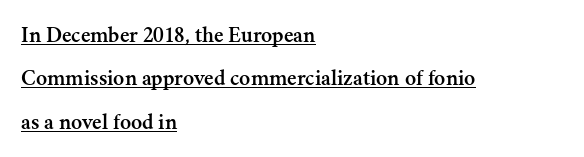
Q: Is the text italic (slanted)? A: No, it is upright.
Q: Is the text underlined? A: Yes.
Q: How is the paragraph aligned? A: Left-aligned.
Q: Is the spacing between letters normal or unusually wide? A: Normal.
